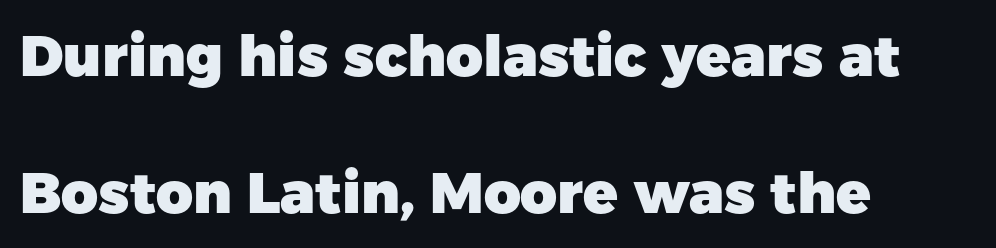
Q: Is the text bold? A: Yes.
Q: Is the text italic (slanted)? A: No, it is upright.
Q: Is the typeface a serif or a sans-serif typeface? A: Sans-serif.
Q: Is the text underlined? A: No.
Q: How is the paragraph aligned? A: Left-aligned.
Q: Is the spacing between letters normal or unusually wide? A: Normal.
Q: Is the spacing between lines tight, normal or loose? A: Loose.
Q: Width (condensed, normal, or wide)? A: Normal.
Q: Stroke contrast? A: Low.
Q: x-height? A: Medium.
Q: Monospaced? A: No.
